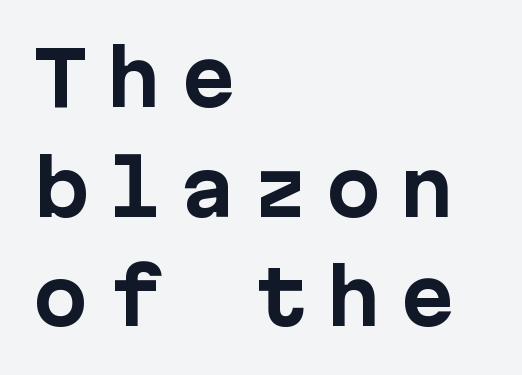
Compared with typical paragraphs, the rows here are spaced about the same. This is sans-serif lettering, the kind often seen on screens and signage. Honestly, there is no underline to notice here at all. Characters remain perfectly vertical along every line. The glyphs have the mass of a bold cut. Caption: multi-line text, flush left, ragged right.
